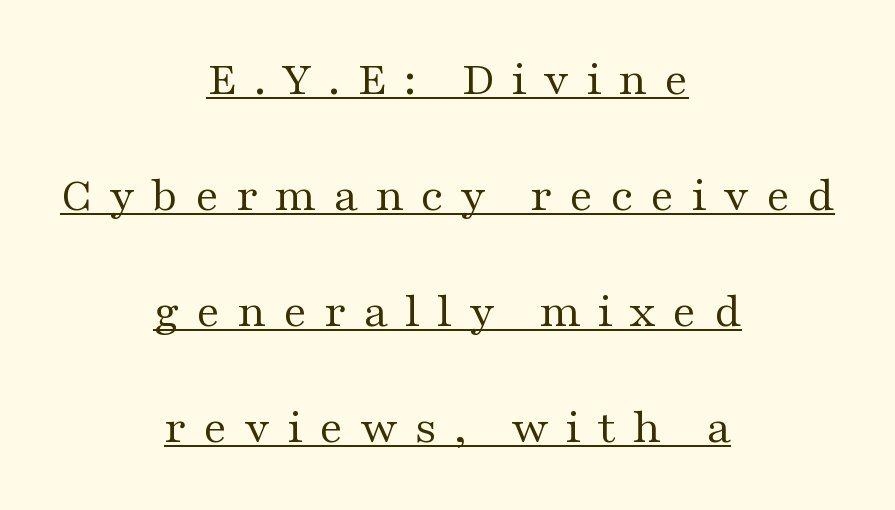
The image shows 48 px regular-weight, wide serif type, upright; set centered, loose line spacing (2.42x), unusually wide letter spacing (+0.35 em), underlined; medium stroke contrast and a medium x-height.
